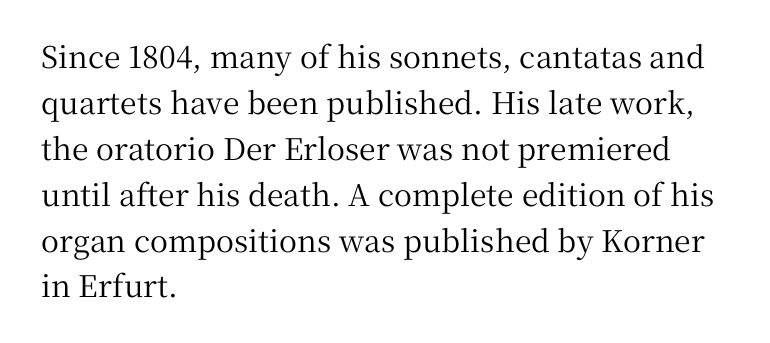
{"serif": "yes", "italic": "no", "width": "normal", "stroke_contrast": "medium", "x_height": "medium", "monospaced": "no", "underline": "no", "align": "left", "line_spacing": "normal", "line_spacing_ratio": 1.53, "letter_spacing": "normal", "letter_spacing_em": 0.0, "glyph_px": 30}
